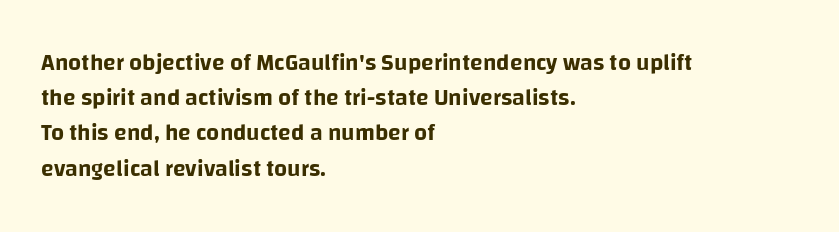
Q: Is the text italic (slanted)? A: No, it is upright.
Q: Is the text underlined? A: No.
Q: How is the paragraph aligned? A: Left-aligned.
Q: Is the spacing between letters normal or unusually wide? A: Normal.
Q: Is the spacing between lines tight, normal or loose? A: Normal.
